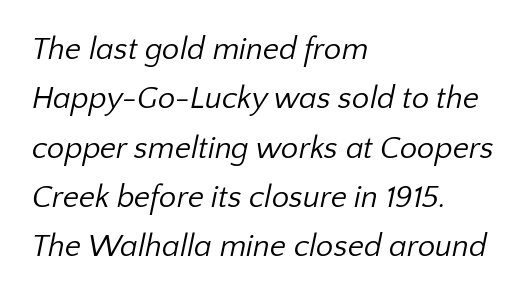
{"serif": "no", "bold": "no", "weight": "regular", "width": "normal", "stroke_contrast": "low", "x_height": "medium", "monospaced": "no", "underline": "no", "align": "left", "line_spacing": "normal", "line_spacing_ratio": 1.59, "letter_spacing": "normal", "letter_spacing_em": 0.0, "glyph_px": 31}
